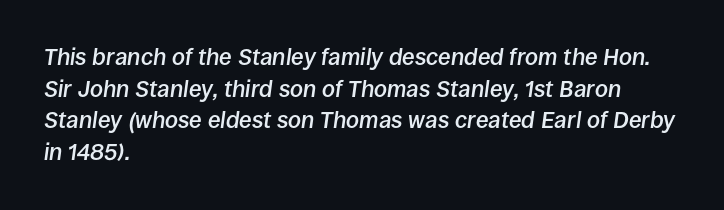
Nothing unusual about the tracking: characters are spaced as the font intends. Reading down the column, the eye jumps a familiar distance to each next line. Underlining? Definitely not there. Notice how the stems are inclined rather than vertical — that's the hallmark of italics.
